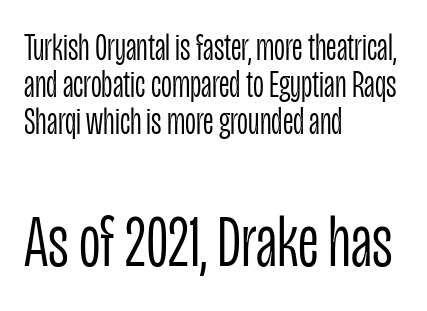
Q: Is the text bold? A: No.
Q: Is the text italic (slanted)? A: No, it is upright.
Q: Is the typeface a serif or a sans-serif typeface? A: Sans-serif.
Q: Is the text underlined? A: No.
Q: How is the paragraph aligned? A: Left-aligned.
Q: Is the spacing between letters normal or unusually wide? A: Normal.
Q: Is the spacing between lines tight, normal or loose? A: Tight.
Q: Which block of text is set in a larger size, the first (top) or the second (bottom)? A: The second (bottom) one.
Q: Width (condensed, normal, or wide)? A: Condensed.
Q: Stroke contrast? A: Low.
Q: x-height? A: Large.
Q: Monospaced? A: No.
